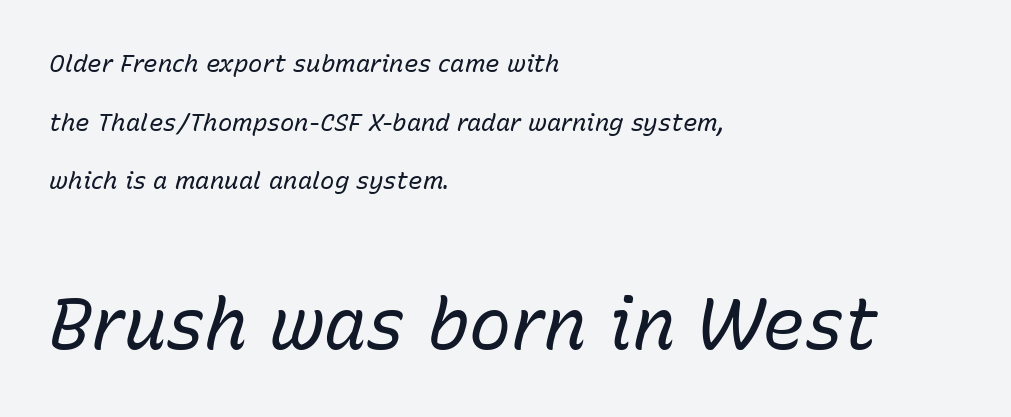
Q: Is the text bold? A: No.
Q: Is the text italic (slanted)? A: Yes, it leans right by about 15 degrees.
Q: Is the text underlined? A: No.
Q: How is the paragraph aligned? A: Left-aligned.
Q: Is the spacing between letters normal or unusually wide? A: Normal.
Q: Is the spacing between lines tight, normal or loose? A: Loose.
Q: Which block of text is set in a larger size, the first (top) or the second (bottom)? A: The second (bottom) one.
Q: Width (condensed, normal, or wide)? A: Normal.
Q: Stroke contrast? A: Low.
Q: x-height? A: Medium.
Q: Monospaced? A: No.
